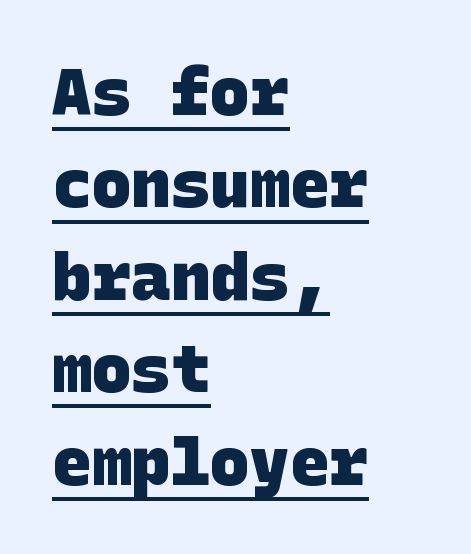
Q: Is the text bold? A: Yes.
Q: Is the typeface a serif or a sans-serif typeface? A: Sans-serif.
Q: Is the text underlined? A: Yes.
Q: How is the paragraph aligned? A: Left-aligned.
Q: Is the spacing between letters normal or unusually wide? A: Normal.
Q: Is the spacing between lines tight, normal or loose? A: Normal.
Q: Width (condensed, normal, or wide)? A: Normal.
Q: Stroke contrast? A: Low.
Q: x-height? A: Large.
